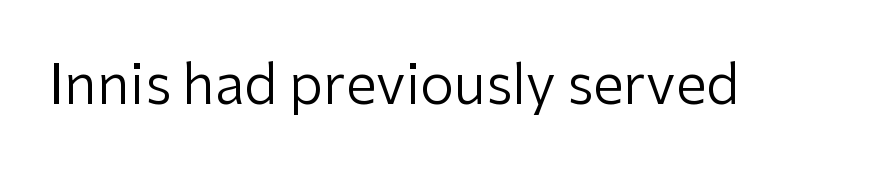
The image shows 55 px regular-weight sans-serif type, upright; set normal letter spacing, not underlined; low stroke contrast and a medium x-height.
